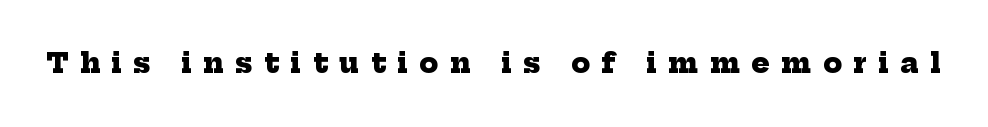
Q: Is the text bold? A: Yes.
Q: Is the text underlined? A: No.
Q: Is the spacing between letters normal or unusually wide? A: Unusually wide.
